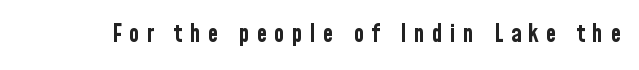
Decoration check: the copy has no underline. The face used here is rendered with a markedly widened letterfit. Nope, not italic — everything's standing straight. Summary of weight: heavy, a full bold.
